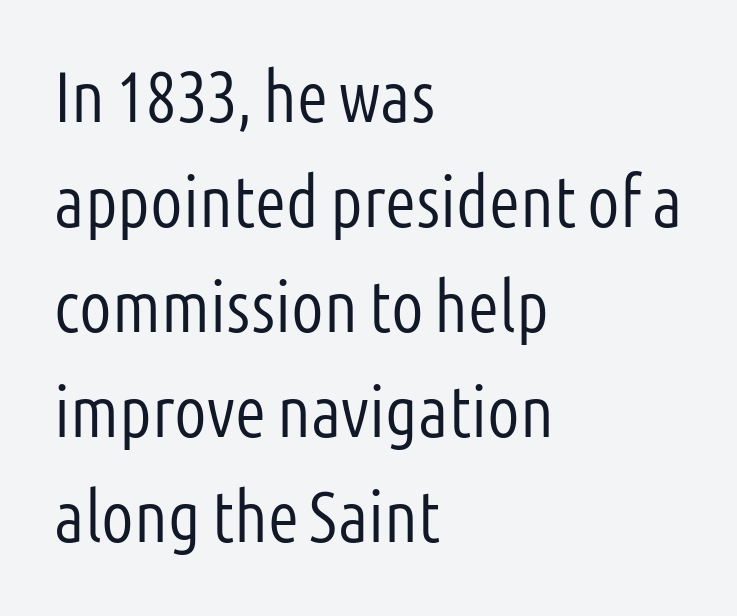
Q: Is the text bold? A: No.
Q: Is the text italic (slanted)? A: No, it is upright.
Q: Is the typeface a serif or a sans-serif typeface? A: Sans-serif.
Q: Is the text underlined? A: No.
Q: How is the paragraph aligned? A: Left-aligned.
Q: Is the spacing between letters normal or unusually wide? A: Normal.
Q: Is the spacing between lines tight, normal or loose? A: Normal.
Q: Width (condensed, normal, or wide)? A: Condensed.
Q: Stroke contrast? A: Low.
Q: x-height? A: Medium.
Q: Monospaced? A: No.
